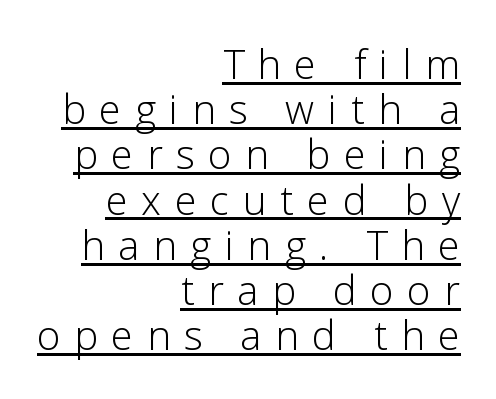
{"serif": "no", "italic": "no", "bold": "no", "weight": "light", "width": "normal", "stroke_contrast": "low", "x_height": "medium", "monospaced": "no", "underline": "yes", "align": "right", "line_spacing": "tight", "line_spacing_ratio": 1.13, "letter_spacing": "wide", "letter_spacing_em": 0.34, "glyph_px": 40}
